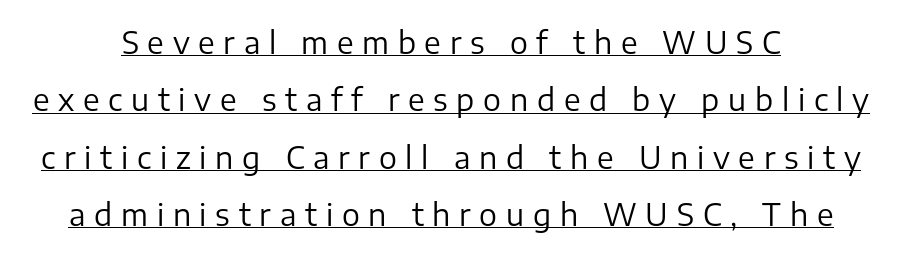
The compositor balanced each line on the midline. These characters rest on top of a visible drawn line. This sample has the flowing, uneven cadence of proportional lettering. Short note: letters widely spaced.
